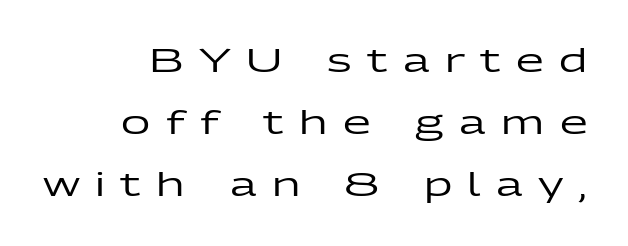
The image shows 32 px wide sans-serif type, upright; set right-aligned, loose line spacing (1.94x), unusually wide letter spacing (+0.48 em), not underlined; low stroke contrast and a medium x-height.
